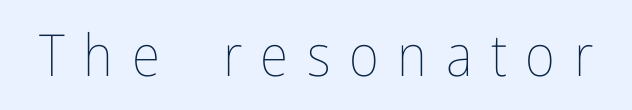
Nothing heavy about these letters — not bold at all. Underline: absent. Italic: no, the glyphs are upright roman. Look at the tracking — it's clearly loosened, letters drifting apart.
